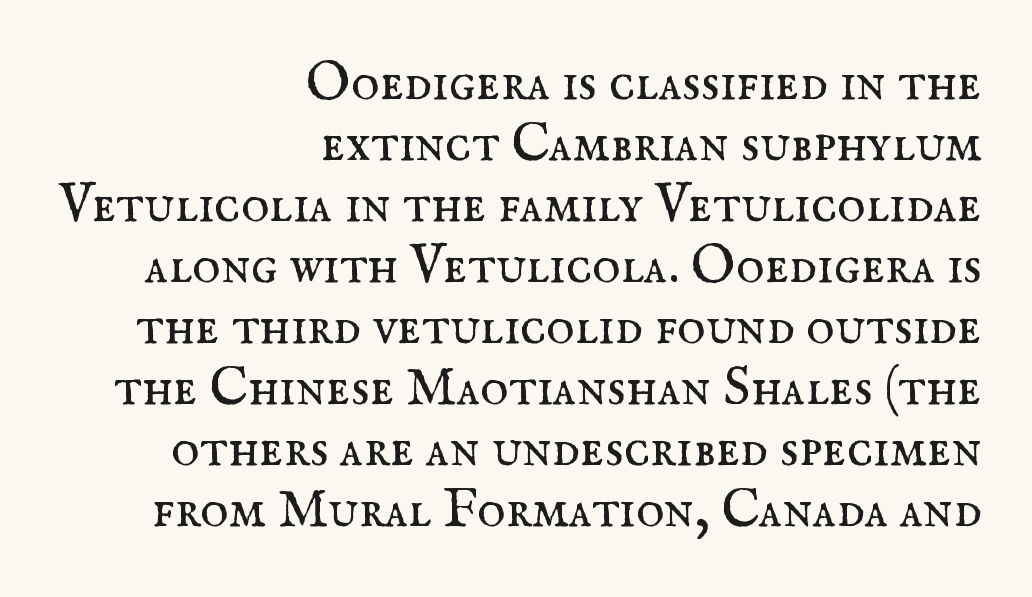
The image shows 54 px regular-weight serif type, upright; set right-aligned, tight line spacing (1.13x), normal letter spacing, not underlined; medium stroke contrast and a small x-height.
